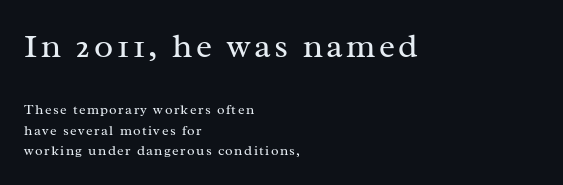
A typesetter would call this proportional, since set widths differ per character. Posture: vertical. Is this a sans? No — the strokes have serifs. Vertically, the passage feels balanced, rows spaced as you'd expect.
